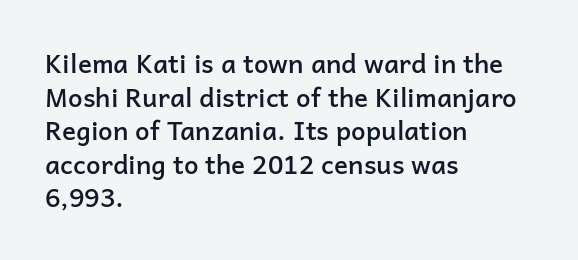
{"italic": "no", "bold": "semi", "underline": "no", "align": "left", "line_spacing": "normal", "line_spacing_ratio": 1.29, "letter_spacing": "normal", "letter_spacing_em": 0.0, "glyph_px": 26}
